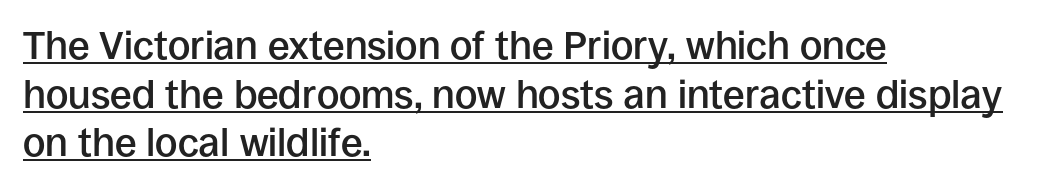
Q: Is the text bold? A: Semi-bold.
Q: Is the text italic (slanted)? A: No, it is upright.
Q: Is the typeface a serif or a sans-serif typeface? A: Sans-serif.
Q: Is the text underlined? A: Yes.
Q: How is the paragraph aligned? A: Left-aligned.
Q: Is the spacing between letters normal or unusually wide? A: Normal.
Q: Is the spacing between lines tight, normal or loose? A: Normal.
Q: Width (condensed, normal, or wide)? A: Normal.
Q: Stroke contrast? A: Low.
Q: x-height? A: Large.
Q: Monospaced? A: No.
